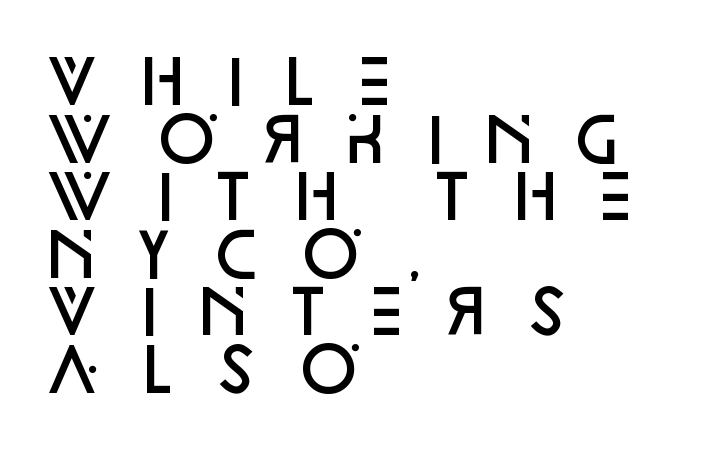
{"serif": "no", "italic": "no", "bold": "semi", "weight": "semibold", "width": "normal", "stroke_contrast": "low", "x_height": "large", "monospaced": "no", "underline": "no", "align": "left", "line_spacing": "tight", "line_spacing_ratio": 0.96, "letter_spacing": "wide", "letter_spacing_em": 0.44, "glyph_px": 60}
